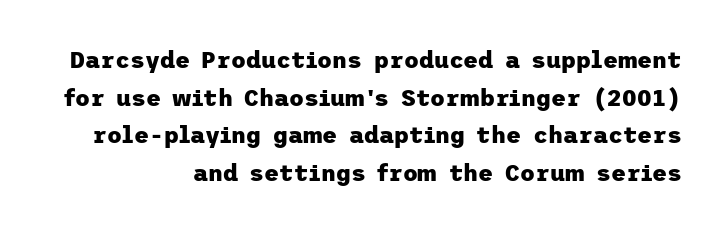
I'd describe the lettering as bold — thick and assertive. Visually the block forms a straight wall on the right and a jagged coastline on the left. The horizontal fit of the characters is conventional and even. Only glyphs here, with clear space below each row. A typesetter would mark this as roman, not italic. This block has exactly the height ordinary leading produces.
